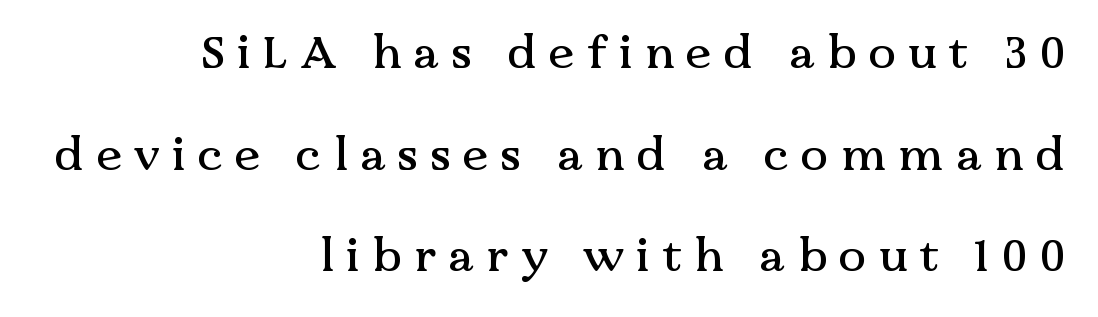
{"serif": "yes", "italic": "no", "width": "normal", "stroke_contrast": "medium", "x_height": "medium", "monospaced": "no", "underline": "no", "align": "right", "line_spacing": "loose", "line_spacing_ratio": 2.21, "letter_spacing": "wide", "letter_spacing_em": 0.27, "glyph_px": 46}
